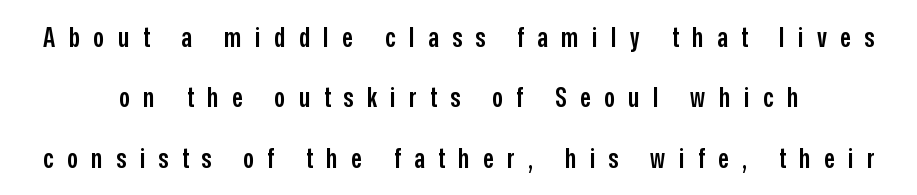
Check the space under the baseline: it is left empty. Teacher's note: observe the equal gaps on both sides — that is centered alignment. If you measured baseline to baseline, you'd find a long distance. The specimen reads as upright at a glance.
